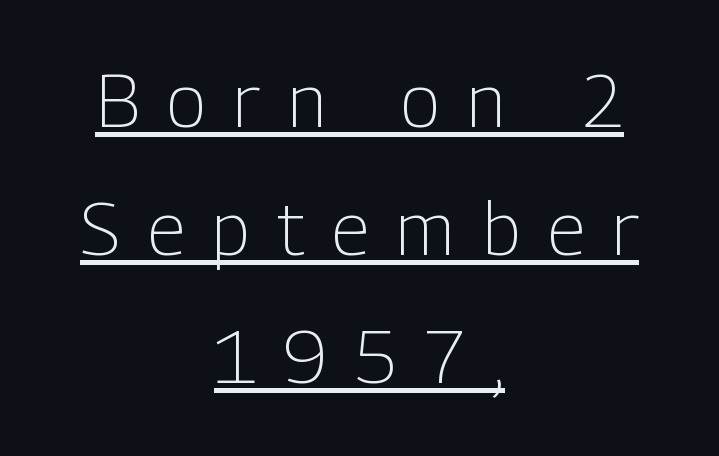
{"serif": "no", "italic": "no", "bold": "no", "weight": "light", "width": "condensed", "stroke_contrast": "low", "x_height": "medium", "monospaced": "no", "underline": "yes", "align": "center", "line_spacing_ratio": 1.73, "letter_spacing": "wide", "letter_spacing_em": 0.37, "glyph_px": 74}
